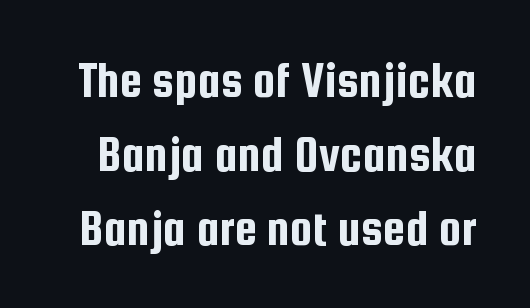
Font category for this specimen: sans-serif. Observe the ordinary spacing: letters are neighbours, not strangers. Decoration check: the copy has no underline. Here the designer chose a conventional face with non-uniform glyph widths.
